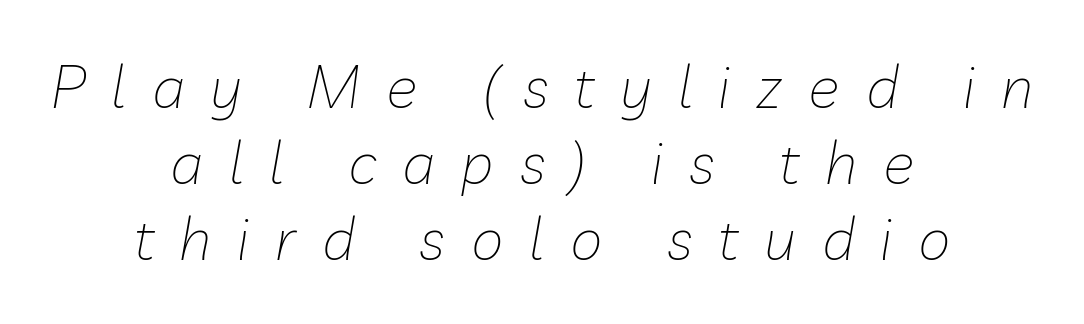
Counters stay open thanks to moderate or lighter strokes. A normal amount of white space separates one row of letters from the next. There's an unmistakable incline to the writing here. Which margin do the lines hug? Neither — every line sits in the middle.
